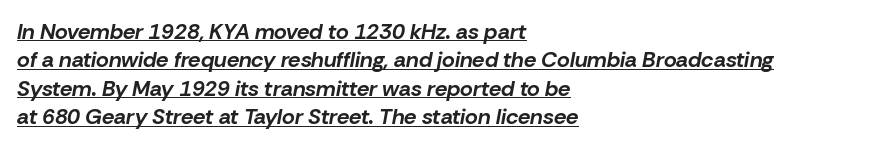
Q: Is the text bold? A: Yes.
Q: Is the text italic (slanted)? A: Yes, it leans right by about 10 degrees.
Q: Is the text underlined? A: Yes.
Q: How is the paragraph aligned? A: Left-aligned.
Q: Is the spacing between letters normal or unusually wide? A: Normal.
Q: Is the spacing between lines tight, normal or loose? A: Normal.
